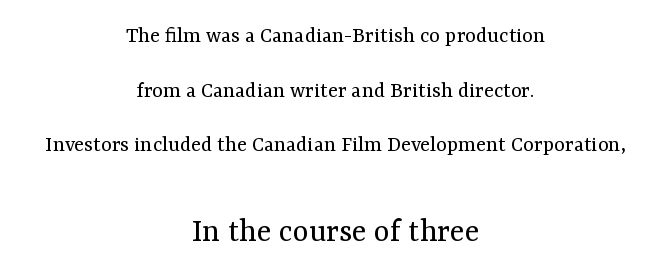
Q: Is the text bold? A: No.
Q: Is the text italic (slanted)? A: No, it is upright.
Q: Is the typeface a serif or a sans-serif typeface? A: Serif.
Q: Is the text underlined? A: No.
Q: How is the paragraph aligned? A: Centered.
Q: Is the spacing between letters normal or unusually wide? A: Normal.
Q: Is the spacing between lines tight, normal or loose? A: Loose.
Q: Which block of text is set in a larger size, the first (top) or the second (bottom)? A: The second (bottom) one.
Q: Width (condensed, normal, or wide)? A: Normal.
Q: Stroke contrast? A: Medium.
Q: x-height? A: Medium.
Q: Monospaced? A: No.
